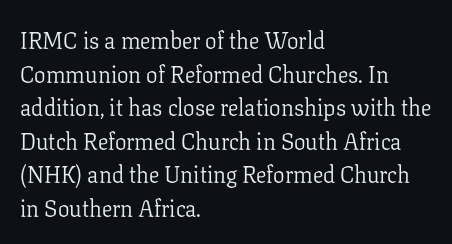
What stands out about the letter spacing? Nothing — it is the standard amount. Type without underlining. You can tell it's not italic because the verticals are truly vertical. Is there much room between lines? A standard amount, neither cramped nor airy.
